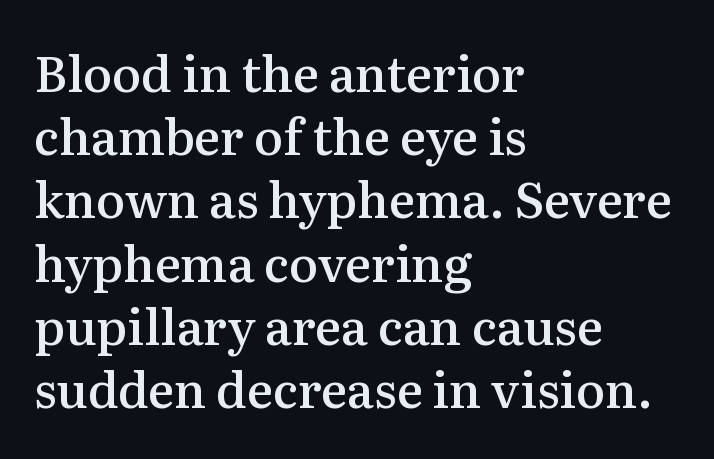
Q: Is the text bold? A: Semi-bold.
Q: Is the text italic (slanted)? A: No, it is upright.
Q: Is the typeface a serif or a sans-serif typeface? A: Serif.
Q: Is the text underlined? A: No.
Q: How is the paragraph aligned? A: Left-aligned.
Q: Is the spacing between letters normal or unusually wide? A: Normal.
Q: Is the spacing between lines tight, normal or loose? A: Normal.
Q: Width (condensed, normal, or wide)? A: Normal.
Q: Stroke contrast? A: Medium.
Q: x-height? A: Medium.
Q: Monospaced? A: No.
